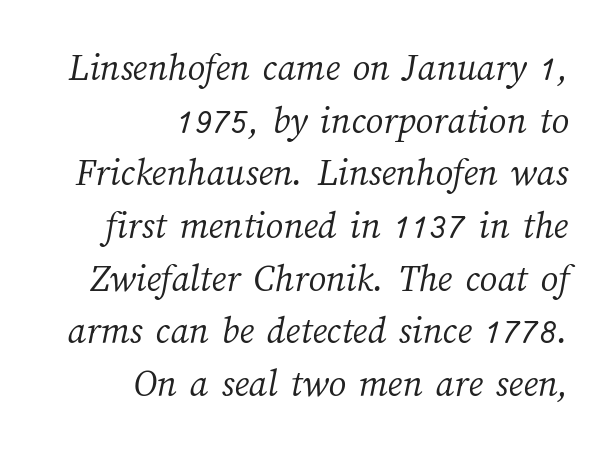
{"bold": "no", "weight": "light", "width": "normal", "stroke_contrast": "medium", "x_height": "medium", "monospaced": "no", "underline": "no", "align": "right", "line_spacing": "normal", "line_spacing_ratio": 1.35, "letter_spacing": "normal", "letter_spacing_em": 0.0, "glyph_px": 39}
